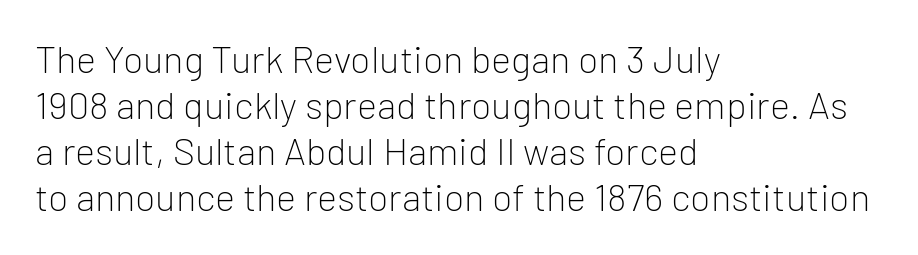
The image shows 38 px light sans-serif type, upright; set left-aligned, line spacing 1.21x, normal letter spacing, not underlined; low stroke contrast and a medium x-height.
